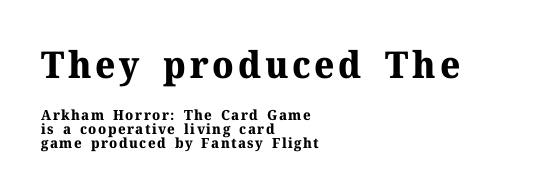
Does the leading feel generous? Not at all — it's pinched. Every character sits straight up, as roman type does. What weight is shown? A full bold with thick strokes. Small tapered or slab feet sit at the stroke ends, so this counts as serif. The passage shown begins with its larger block and ends with its smaller one.
